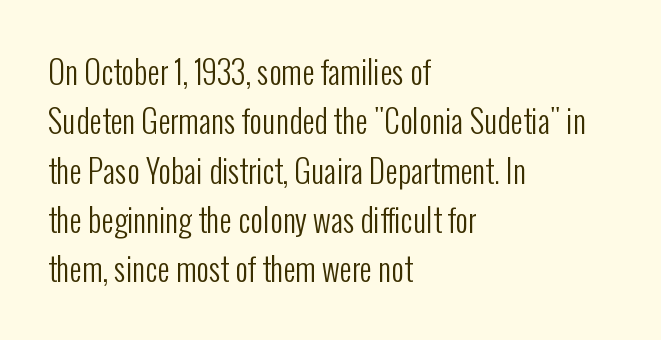
{"serif": "no", "italic": "no", "bold": "no", "weight": "regular", "width": "condensed", "stroke_contrast": "low", "x_height": "medium", "monospaced": "no", "underline": "no", "align": "left", "line_spacing": "normal", "line_spacing_ratio": 1.59, "letter_spacing": "normal", "letter_spacing_em": 0.0, "glyph_px": 31}
